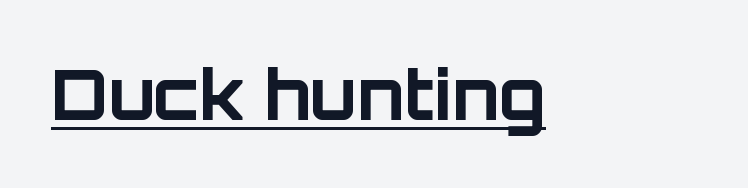
{"serif": "no", "italic": "no", "bold": "yes", "weight": "bold", "width": "normal", "stroke_contrast": "low", "x_height": "large", "monospaced": "no", "underline": "yes", "letter_spacing": "normal", "letter_spacing_em": 0.0, "glyph_px": 68}
